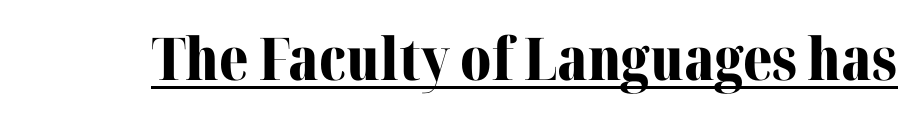
Q: Is the text bold? A: Yes.
Q: Is the text italic (slanted)? A: No, it is upright.
Q: Is the typeface a serif or a sans-serif typeface? A: Serif.
Q: Is the text underlined? A: Yes.
Q: Is the spacing between letters normal or unusually wide? A: Normal.
Q: Width (condensed, normal, or wide)? A: Normal.
Q: Stroke contrast? A: Medium.
Q: x-height? A: Medium.
Q: Monospaced? A: No.
